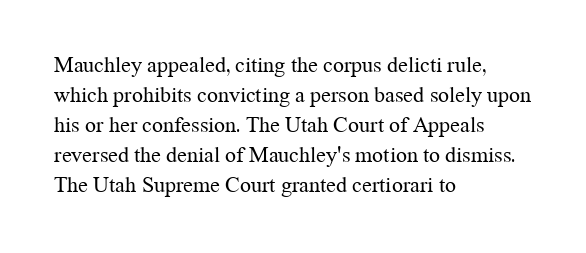
Reading down the column, the eye jumps a familiar distance to each next line. Left-aligned paragraph, ragged on the right. Check under the words: just untouched page. Nope, not italic — everything's standing straight.
